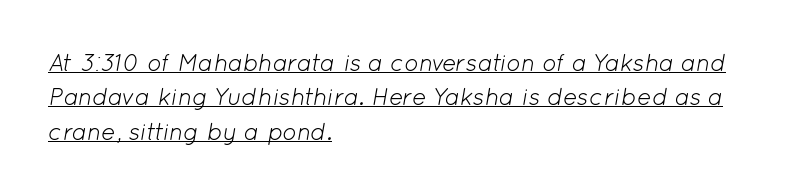
{"italic": "yes", "lean": "right", "slant_degrees": 12, "bold": "no", "underline": "yes", "align": "left", "line_spacing": "normal", "line_spacing_ratio": 1.43, "letter_spacing": "normal", "letter_spacing_em": 0.0, "glyph_px": 24}
